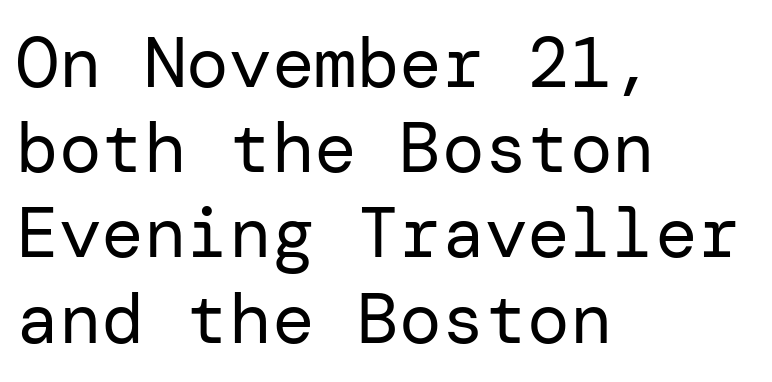
The image shows 71 px regular-weight sans-serif type, upright; set left-aligned, line spacing 1.2x, normal letter spacing, not underlined; low stroke contrast and a medium x-height.
